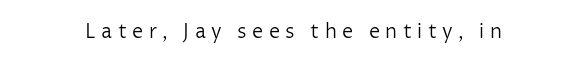
The image shows 20 px text type, upright; set unusually wide letter spacing (+0.27 em), not underlined.
